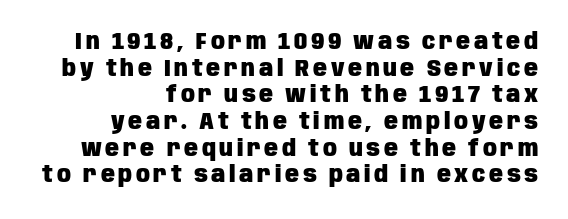
The letters are bold, with thick, heavy strokes. Nobody drew a line under any word here. Compared with a flush-left layout, this one pins lines to the opposite, right side. Tall strokes in this sample are plumb rather than angled.
